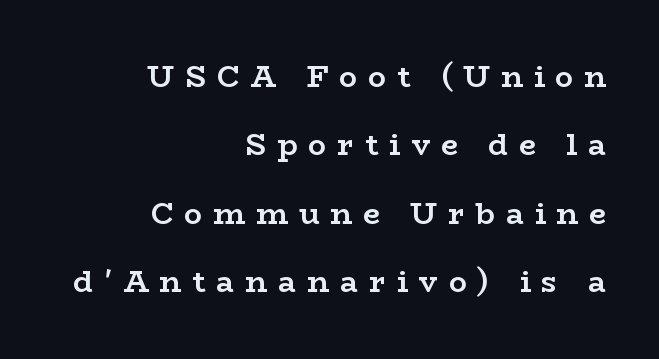
Q: Is the text bold? A: Yes.
Q: Is the text italic (slanted)? A: No, it is upright.
Q: Is the typeface a serif or a sans-serif typeface? A: Serif.
Q: Is the text underlined? A: No.
Q: How is the paragraph aligned? A: Right-aligned.
Q: Is the spacing between letters normal or unusually wide? A: Unusually wide.
Q: Is the spacing between lines tight, normal or loose? A: Loose.
Q: Width (condensed, normal, or wide)? A: Wide.
Q: Stroke contrast? A: Low.
Q: x-height? A: Medium.
Q: Monospaced? A: No.
